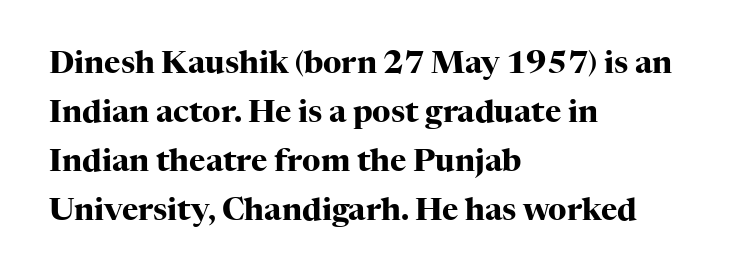
Q: Is the text bold? A: Yes.
Q: Is the text italic (slanted)? A: No, it is upright.
Q: Is the typeface a serif or a sans-serif typeface? A: Serif.
Q: Is the text underlined? A: No.
Q: How is the paragraph aligned? A: Left-aligned.
Q: Is the spacing between letters normal or unusually wide? A: Normal.
Q: Is the spacing between lines tight, normal or loose? A: Normal.
Q: Width (condensed, normal, or wide)? A: Normal.
Q: Stroke contrast? A: High.
Q: x-height? A: Medium.
Q: Monospaced? A: No.
